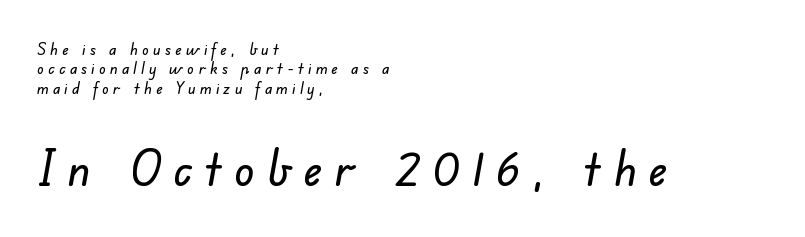
The image shows 50 px sans-serif type; set left-aligned, tight line spacing (1.14x), unusually wide letter spacing (+0.24 em), not underlined; the second (bottom) block is 2.94x larger; low stroke contrast and a small x-height.
